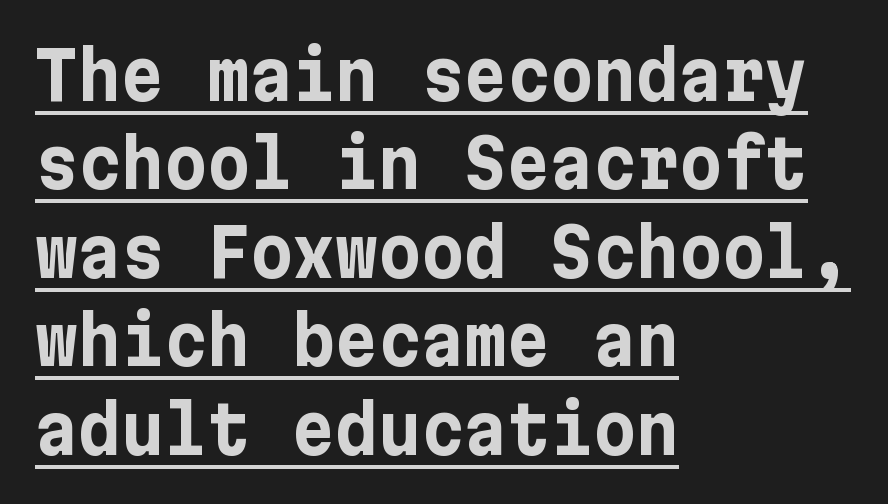
Whoever set this chose a conventional vertical rhythm. The letters sit at their default tracking, neither squeezed nor spread. Ordinary non-slanted type is in use. Type style note: lacks serifs. The typesetter chose a ragged-right arrangement here. Emphasis by weight is at full strength: bold.
